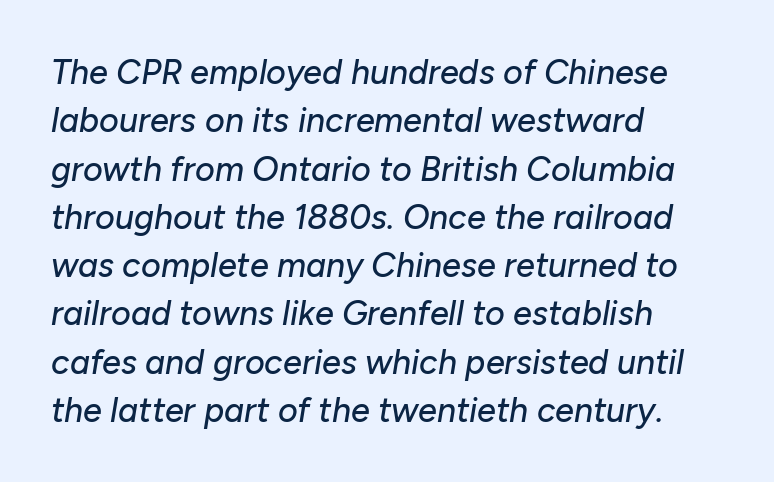
This block has exactly the height ordinary leading produces. No word sits above an underline. Slanted lettering throughout. The passage is arranged the way most books set body copy — flush left. The letters advance in unequal steps, a hallmark of proportional type.
